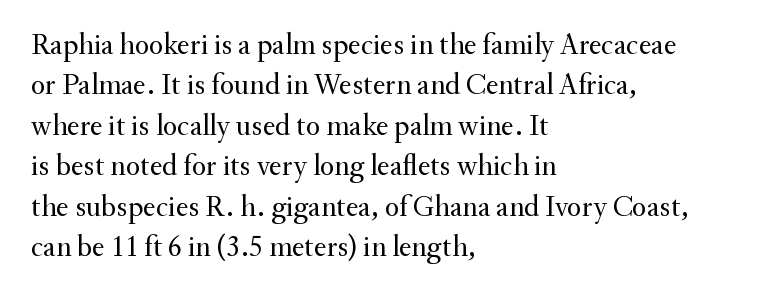
Spacing between characters is what you'd get straight out of the box. Leftover space on each line is placed entirely after the last word. The letters advance in unequal steps, a hallmark of proportional type. The rendering shows small feet on the letterforms — a serif design.
